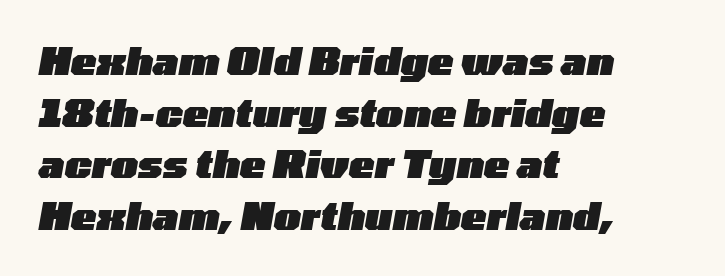
{"italic": "yes", "lean": "right", "slant_degrees": 10, "bold": "yes", "weight": "heavy", "width": "wide", "stroke_contrast": "low", "x_height": "medium", "monospaced": "no", "underline": "no", "align": "left", "line_spacing": "normal", "line_spacing_ratio": 1.36, "letter_spacing": "normal", "letter_spacing_em": 0.0, "glyph_px": 38}
